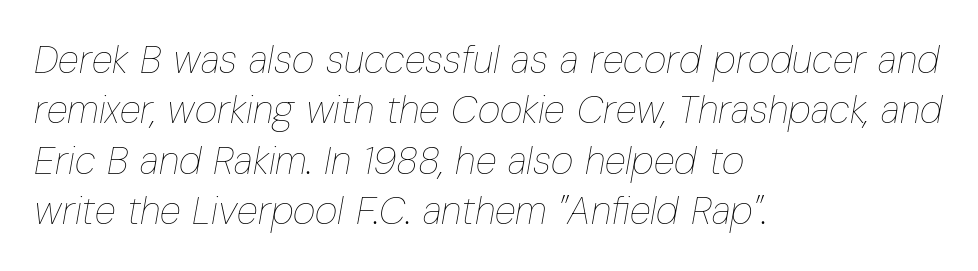
The image shows 39 px thin, condensed type, italic (leaning right); set left-aligned, normal line spacing (1.29x), normal letter spacing, not underlined; low stroke contrast and a medium x-height.
